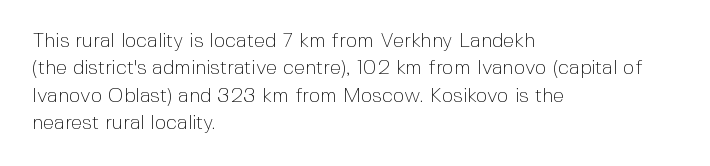
Caption: standard tracking, unaltered. Alignment: flush left. Line spacing here is normal. Weight: not bold — regular or lighter.
